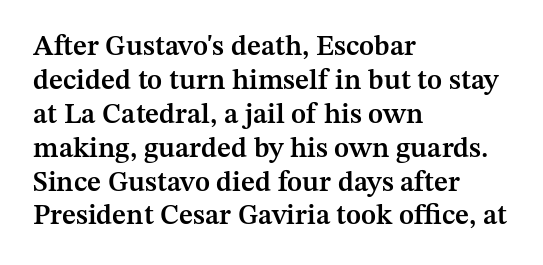
The image shows 28 px semibold serif type, upright; set left-aligned, line spacing 1.21x, normal letter spacing, not underlined; medium stroke contrast and a medium x-height.
